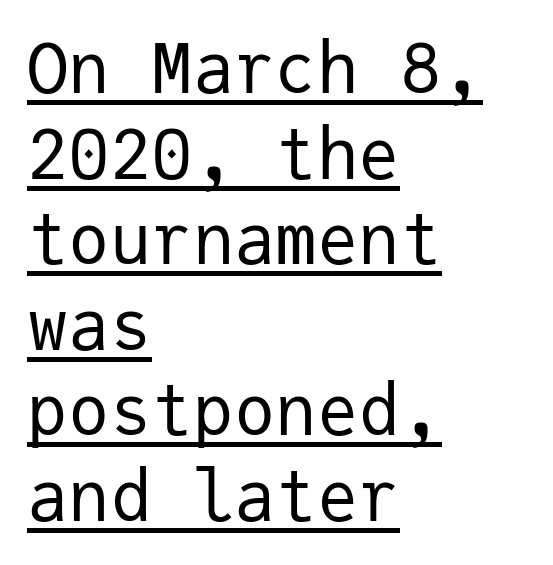
{"serif": "no", "italic": "no", "bold": "no", "weight": "regular", "width": "normal", "stroke_contrast": "low", "x_height": "medium", "monospaced": "yes", "underline": "yes", "align": "left", "line_spacing_ratio": 1.24, "letter_spacing": "normal", "letter_spacing_em": 0.0, "glyph_px": 69}
